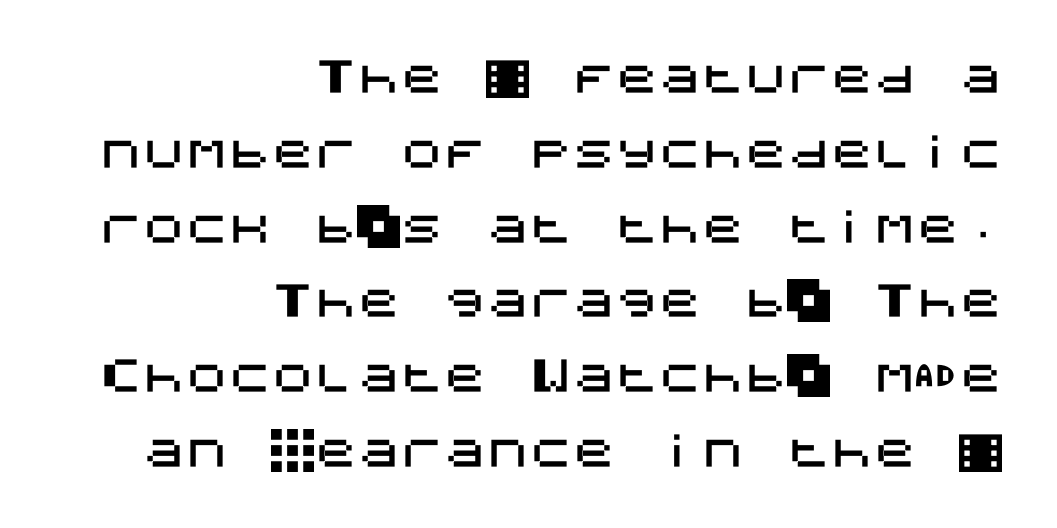
Q: Is the text italic (slanted)? A: No, it is upright.
Q: Is the typeface a serif or a sans-serif typeface? A: Sans-serif.
Q: Is the text underlined? A: No.
Q: How is the paragraph aligned? A: Right-aligned.
Q: Is the spacing between letters normal or unusually wide? A: Normal.
Q: Width (condensed, normal, or wide)? A: Normal.
Q: Stroke contrast? A: Medium.
Q: x-height? A: Large.
